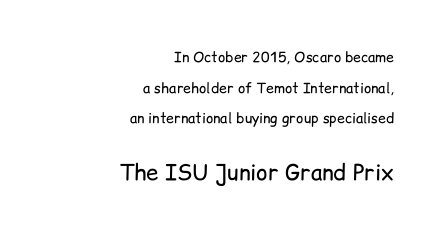
Line ends are locked; line starts wander. The passage shown begins with its smaller block and ends with its larger one. Horizontal bands of white between lines are thick stripes. Letter spacing: default.
